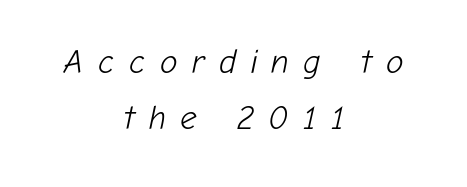
Q: Is the text bold? A: No.
Q: Is the text italic (slanted)? A: Yes, it leans right by about 12 degrees.
Q: Is the text underlined? A: No.
Q: How is the paragraph aligned? A: Centered.
Q: Is the spacing between letters normal or unusually wide? A: Unusually wide.
Q: Width (condensed, normal, or wide)? A: Normal.
Q: Stroke contrast? A: Low.
Q: x-height? A: Medium.
Q: Monospaced? A: No.
